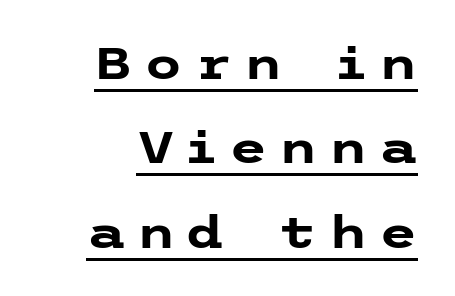
The image shows 44 px heavy, wide sans-serif type, upright; set loose line spacing (1.92x), unusually wide letter spacing (+0.26 em), underlined; low stroke contrast and a medium x-height.
